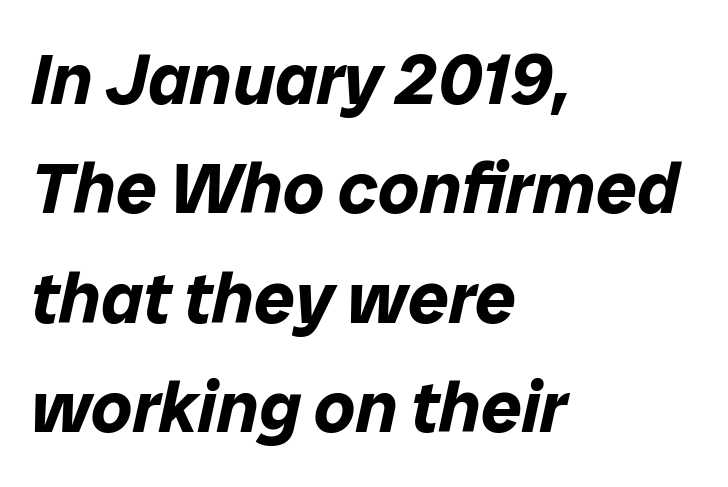
The image shows 72 px bold type, italic (leaning right); set left-aligned, normal line spacing (1.52x), normal letter spacing, not underlined; low stroke contrast and a medium x-height.
